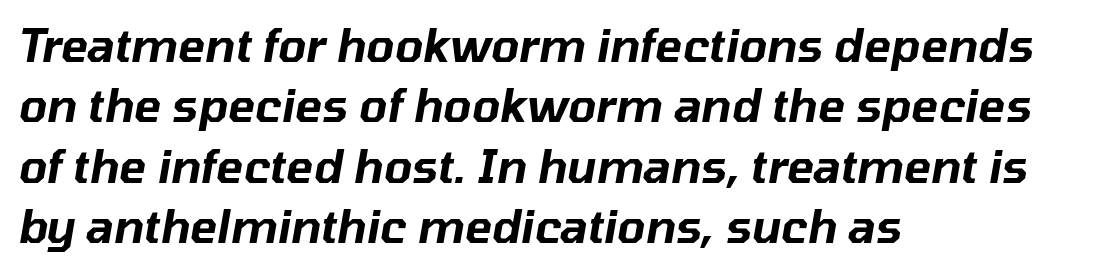
The image shows 45 px text type, italic (leaning right); set left-aligned, normal line spacing (1.34x), normal letter spacing, not underlined; low stroke contrast and a medium x-height.
